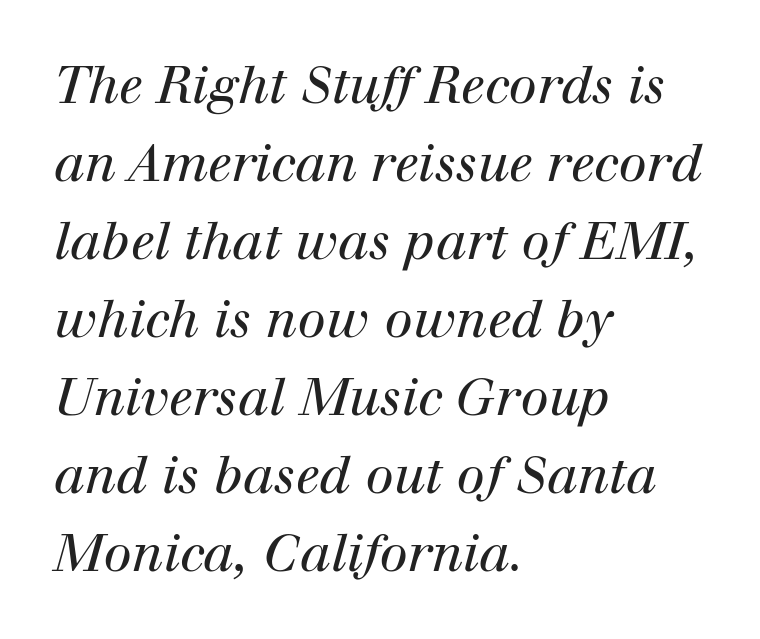
{"serif": "yes", "italic": "yes", "lean": "right", "slant_degrees": 12, "bold": "no", "weight": "regular", "width": "normal", "stroke_contrast": "high", "x_height": "medium", "monospaced": "no", "underline": "no", "align": "left", "line_spacing": "normal", "line_spacing_ratio": 1.53, "letter_spacing": "normal", "letter_spacing_em": 0.0, "glyph_px": 51}
